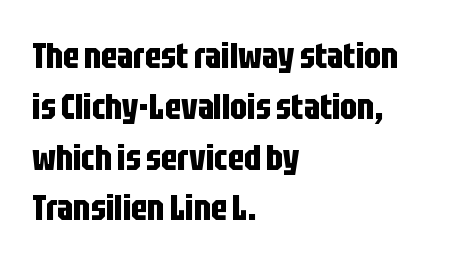
Q: Is the text bold? A: Yes.
Q: Is the text italic (slanted)? A: No, it is upright.
Q: Is the typeface a serif or a sans-serif typeface? A: Sans-serif.
Q: Is the text underlined? A: No.
Q: How is the paragraph aligned? A: Left-aligned.
Q: Is the spacing between letters normal or unusually wide? A: Normal.
Q: Is the spacing between lines tight, normal or loose? A: Normal.
Q: Width (condensed, normal, or wide)? A: Condensed.
Q: Stroke contrast? A: Low.
Q: x-height? A: Large.
Q: Monospaced? A: No.
